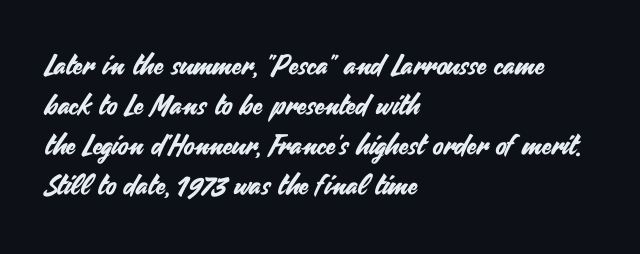
Students, observe: this is what conventionally led text looks like. Honestly, the letter spacing is just normal — you wouldn't notice it. The passage shown is typed in a proportional face where columns would drift. The font family rendered here belongs to the sans-serif group.
